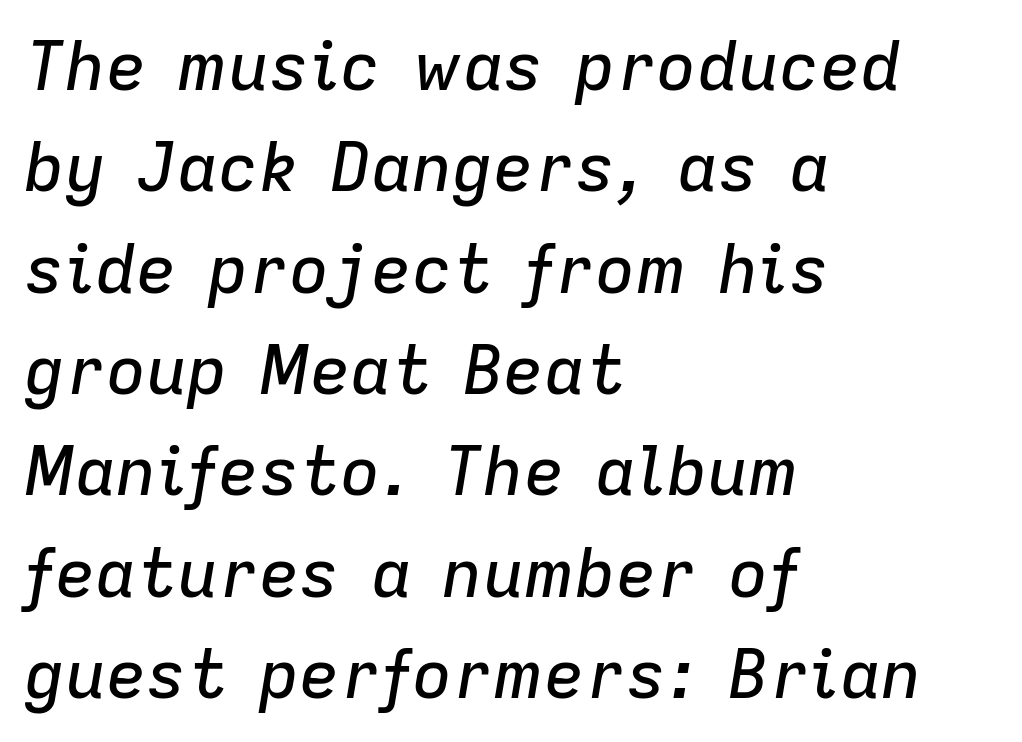
The image shows 68 px text type, italic (leaning right); set left-aligned, normal line spacing (1.49x), normal letter spacing, not underlined; low stroke contrast and a medium x-height.
